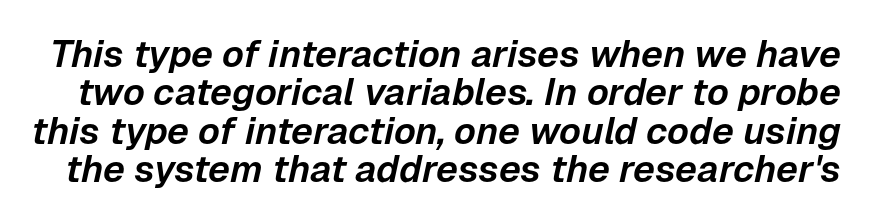
{"italic": "yes", "lean": "right", "slant_degrees": 12, "width": "normal", "stroke_contrast": "low", "x_height": "medium", "monospaced": "no", "underline": "no", "line_spacing": "tight", "line_spacing_ratio": 1.01, "letter_spacing": "normal", "letter_spacing_em": 0.0, "glyph_px": 38}
